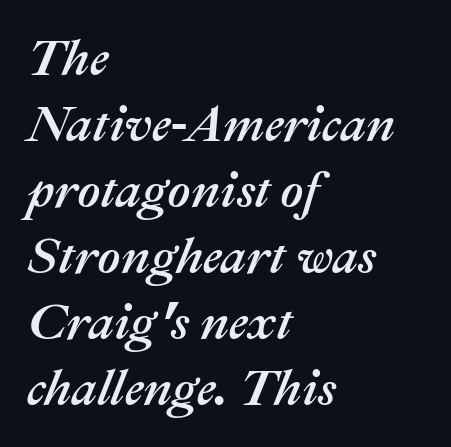
{"italic": "yes", "lean": "right", "slant_degrees": 22, "width": "normal", "stroke_contrast": "medium", "x_height": "medium", "monospaced": "no", "underline": "no", "align": "left", "line_spacing": "normal", "line_spacing_ratio": 1.32, "letter_spacing": "normal", "letter_spacing_em": 0.0, "glyph_px": 50}
